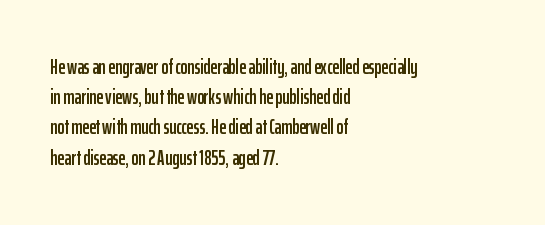
{"italic": "no", "underline": "no", "align": "left", "line_spacing": "normal", "line_spacing_ratio": 1.44, "letter_spacing": "normal", "letter_spacing_em": 0.0, "glyph_px": 21}
